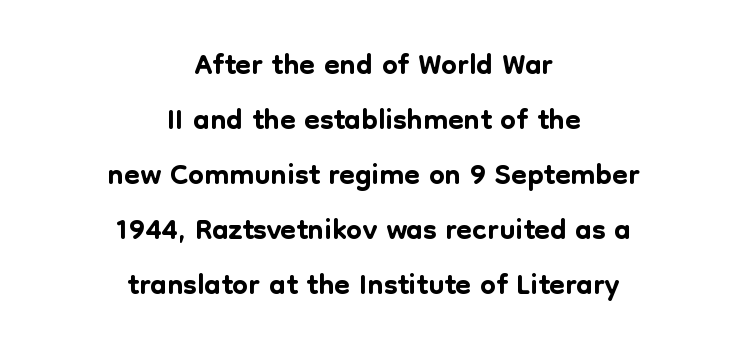
Q: Is the text italic (slanted)? A: No, it is upright.
Q: Is the typeface a serif or a sans-serif typeface? A: Sans-serif.
Q: Is the text underlined? A: No.
Q: How is the paragraph aligned? A: Centered.
Q: Is the spacing between letters normal or unusually wide? A: Normal.
Q: Width (condensed, normal, or wide)? A: Normal.
Q: Stroke contrast? A: Low.
Q: x-height? A: Medium.
Q: Monospaced? A: No.
